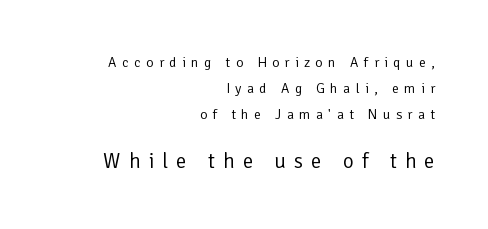
Q: Is the text bold? A: No.
Q: Is the text italic (slanted)? A: No, it is upright.
Q: Is the text underlined? A: No.
Q: How is the paragraph aligned? A: Right-aligned.
Q: Is the spacing between letters normal or unusually wide? A: Unusually wide.
Q: Which block of text is set in a larger size, the first (top) or the second (bottom)? A: The second (bottom) one.
